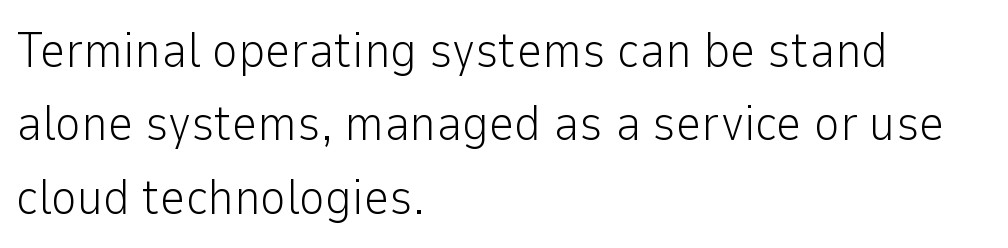
Serif or sans? Sans — the stroke terminals are bare. Letter spacing: default. You could not count columns in this text — the font is proportionally spaced. What's the leading like? Ordinary, nothing unusual.
